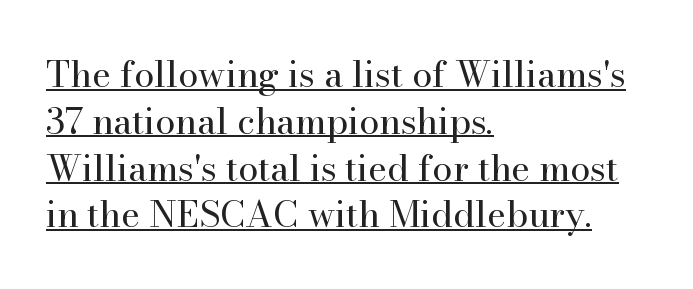
A typesetter would call this leading conventional body-copy spacing. Think of a printed novel: that variable character pitch is what you see here. This is not heavy type; no bold has been used. The letters carry serifs — small finishing strokes at the ends of their stems. Quick note: underline on.
